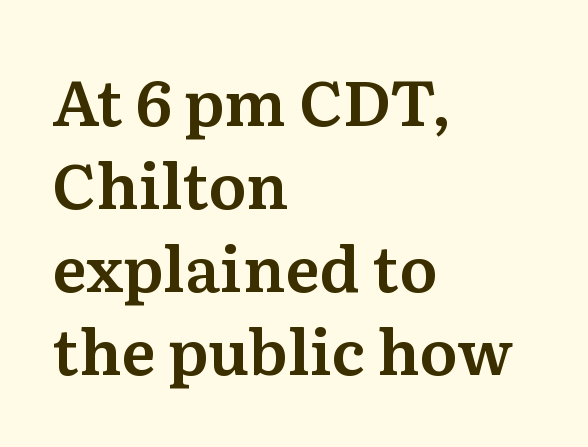
The image shows 63 px serif type, upright; set left-aligned, normal line spacing (1.32x), normal letter spacing, not underlined; medium stroke contrast and a medium x-height.
